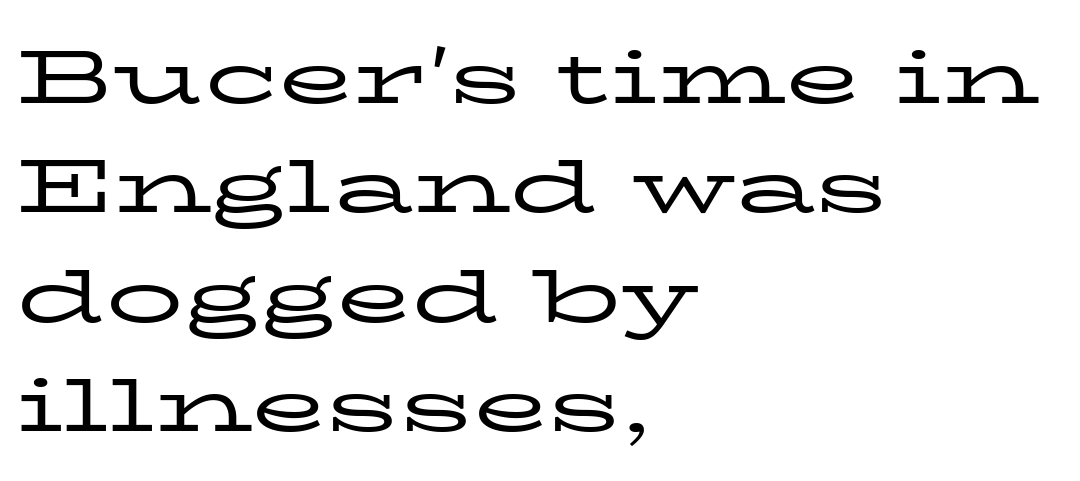
It's the straight-up-and-down kind of type. Counters stay open thanks to moderate or lighter strokes. These lines are composed in type with serifs. Glyph-to-glyph distance matches everyday printed text. Baseline-to-baseline distance is the conventional proportion of letter height. Lines of text with bare space underneath.
